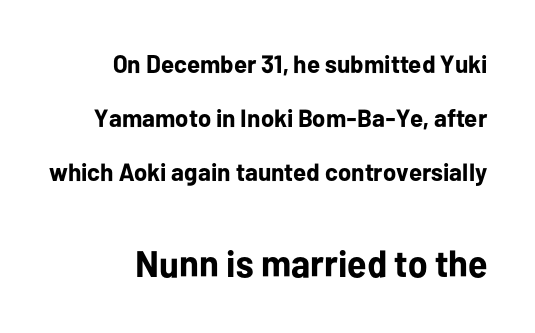
Nope, not italic — everything's standing straight. Each letter's strokes conclude bluntly, with no projecting serifs. Descender tails drop into unmarked territory. You could not count columns in this text — the font is proportionally spaced. Strokes here are thick enough to call this a true bold.
